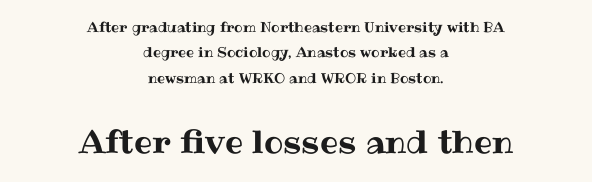
Descender tails drop into unmarked territory. Looks like regular typesetting: each glyph gets only the width it needs. Visually, the bottom section dominates because its glyphs are scaled up. Leftover space on each line is divided equally before and after the words. Ascenders rise straight up at ninety degrees. The face used here is rendered with its standard letterfit.
